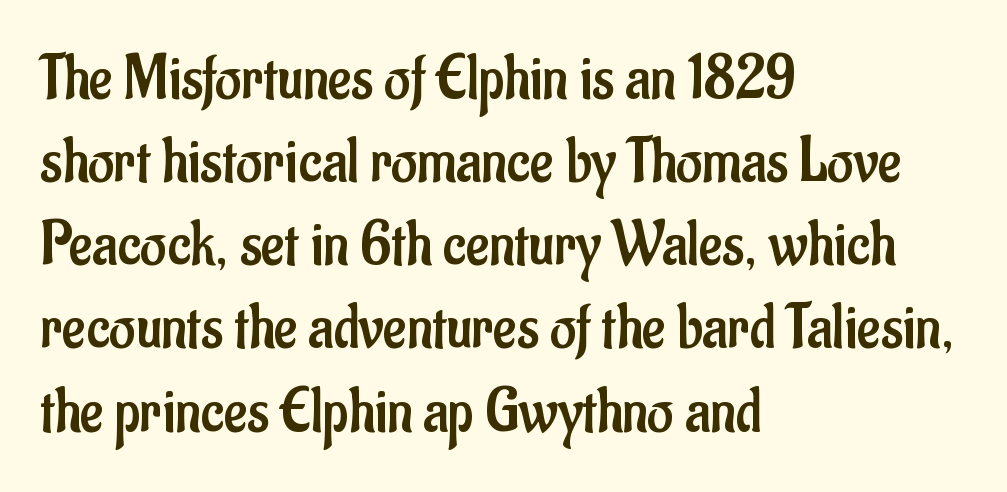
The font is comparable to plain body text, perhaps lighter. Honestly, the letter spacing is just normal — you wouldn't notice it. The letters stand upright; this is a roman face. Compared with a centered layout, this one pins lines to the left instead.
